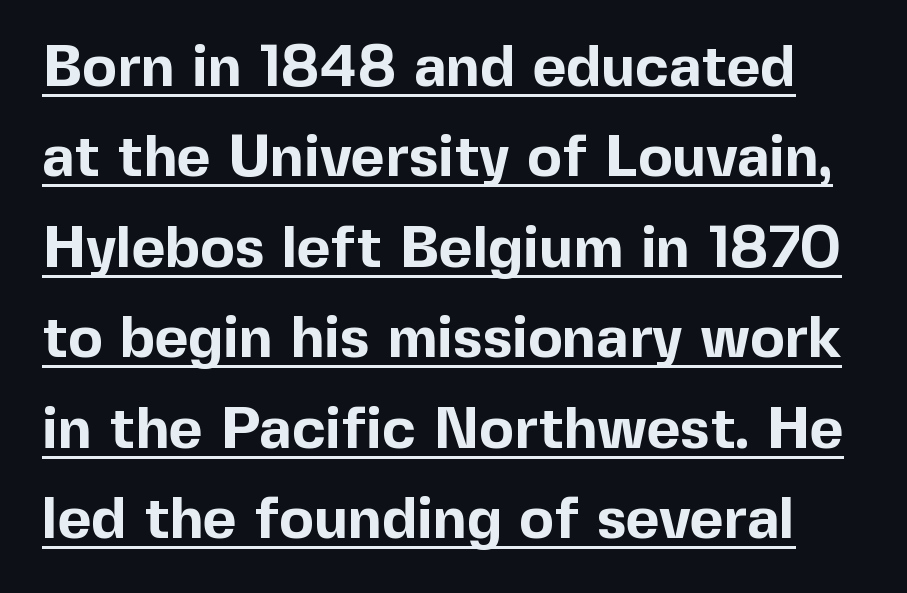
The passage shown is typed in a proportional face where columns would drift. The passage shown is emphatically bold. The lettering stays uniformly vertical, giving the passage a roman look. Font category for this specimen: sans-serif.
